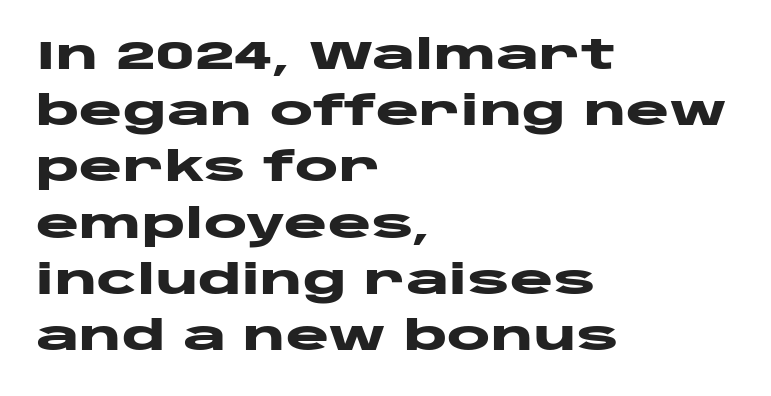
Each word holds together tightly as a unit, with standard inter-letter gaps. In terms of letterform style, serifs are entirely absent. Proportional: the letters do not fall into vertical columns. A clean baseline with only descenders dipping below it. Horizontal bands of white between lines are of average thickness. On the weight axis this lands at bold, roughly 700.
